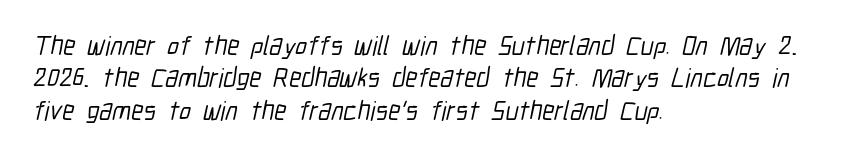
Q: Is the text underlined? A: No.
Q: How is the paragraph aligned? A: Left-aligned.
Q: Is the spacing between letters normal or unusually wide? A: Normal.
